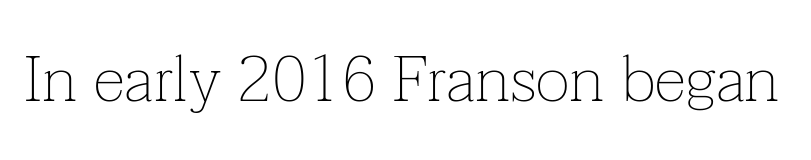
Q: Is the text bold? A: No.
Q: Is the text italic (slanted)? A: No, it is upright.
Q: Is the typeface a serif or a sans-serif typeface? A: Serif.
Q: Is the text underlined? A: No.
Q: Is the spacing between letters normal or unusually wide? A: Normal.
Q: Width (condensed, normal, or wide)? A: Normal.
Q: Stroke contrast? A: Low.
Q: x-height? A: Medium.
Q: Monospaced? A: No.
